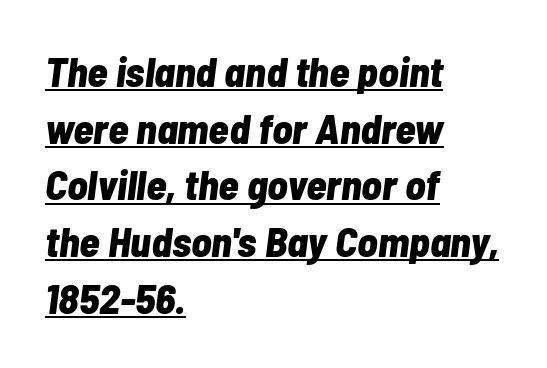
The image shows 42 px bold, condensed type, italic (leaning right); set left-aligned, normal line spacing (1.35x), normal letter spacing, underlined; low stroke contrast and a medium x-height.
